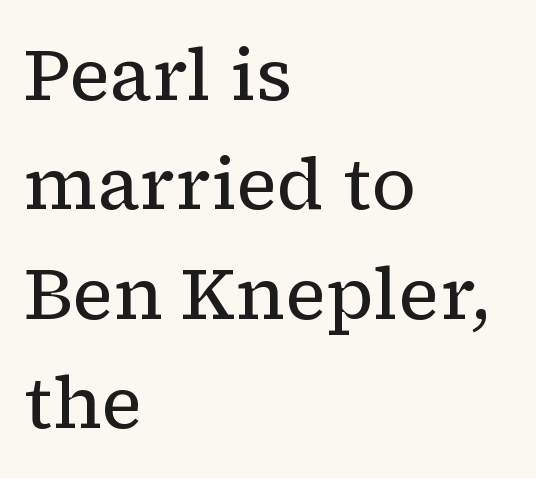
The image shows 73 px regular-weight serif type, upright; set left-aligned, normal line spacing (1.5x), normal letter spacing, not underlined; low stroke contrast and a medium x-height.
